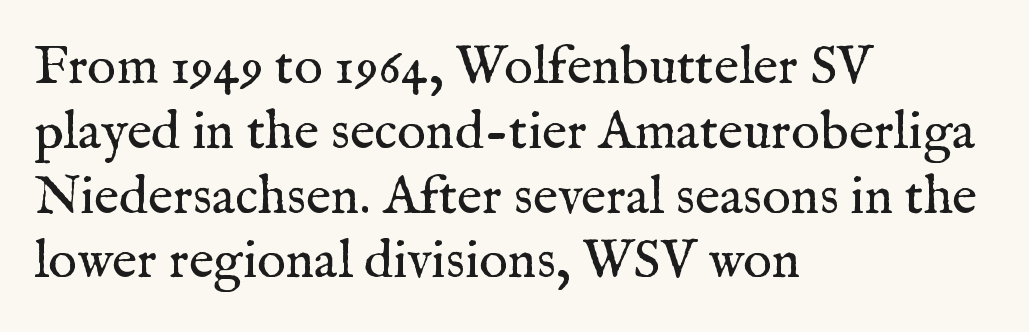
Each letter keeps its own natural width here, so spacing adapts to shape. Tracking value appears to be zero — textbook default spacing. The face used here is seriffed, in the tradition of book romans. The lettering stays uniformly vertical, giving the passage a roman look. The characters are drawn with everyday or finer stroke widths. A student would call this left alignment; a typographer would say flush left, rag right.
